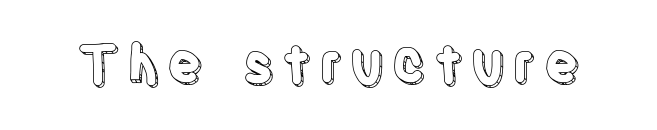
The image shows 53 px condensed type, upright; set not underlined; a large x-height.
